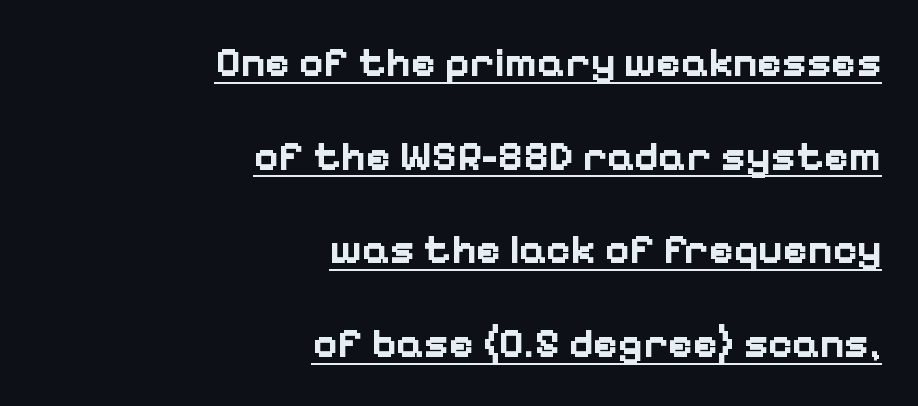
The image shows 42 px bold sans-serif type, upright; set right-aligned, loose line spacing (2.23x), normal letter spacing, underlined; low stroke contrast and a medium x-height.
